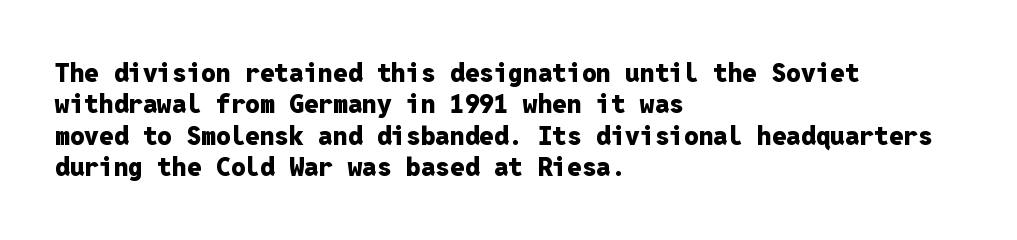
The image shows 26 px bold type, upright; set left-aligned, line spacing 1.21x, normal letter spacing, not underlined.
